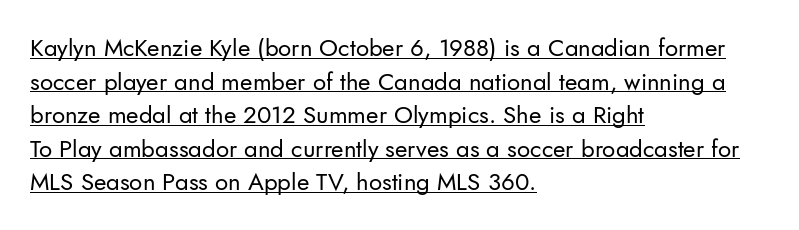
The image shows 24 px text type, upright; set left-aligned, normal line spacing (1.4x), normal letter spacing, underlined.
